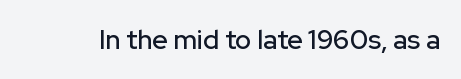
This rendering leaves character spacing at its baseline value. Has an underline been added? It has not. No italicization has been applied; the sample stays upright.
